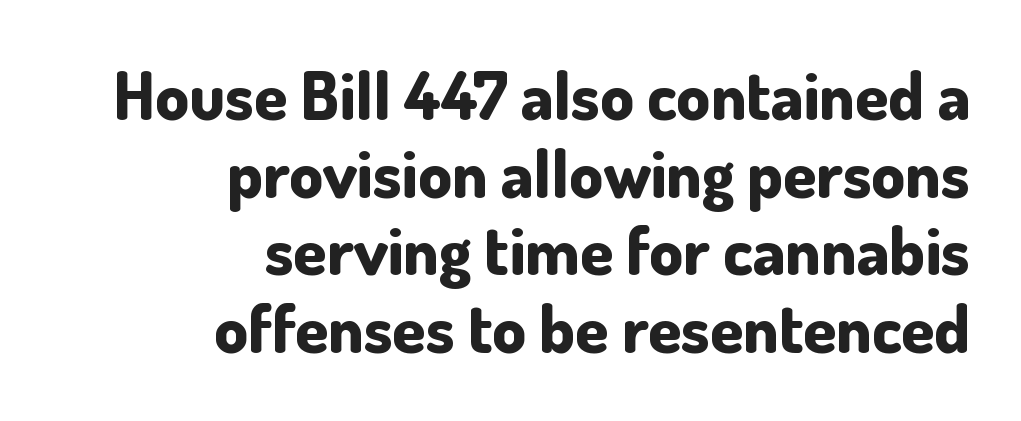
The image shows 67 px bold sans-serif type, upright; set right-aligned, line spacing 1.16x, normal letter spacing, not underlined; low stroke contrast and a small x-height.
